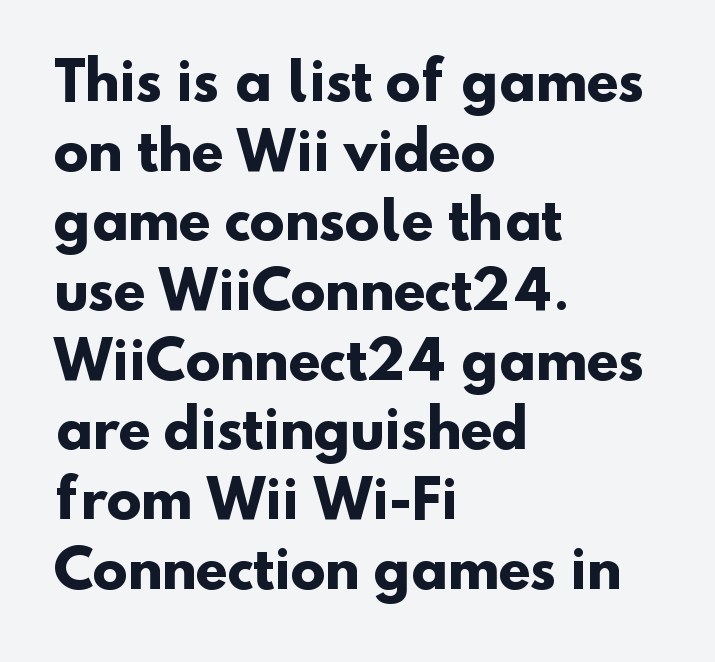
{"serif": "no", "bold": "yes", "weight": "heavy", "width": "normal", "stroke_contrast": "low", "x_height": "small", "monospaced": "no", "underline": "no", "align": "left", "line_spacing": "normal", "line_spacing_ratio": 1.34, "letter_spacing": "normal", "letter_spacing_em": 0.0, "glyph_px": 52}
